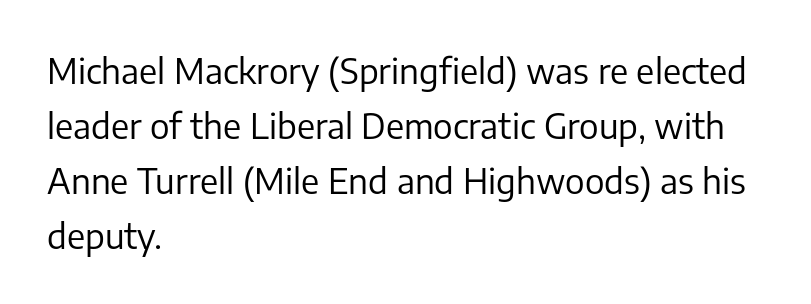
{"serif": "no", "italic": "no", "bold": "no", "weight": "regular", "width": "normal", "stroke_contrast": "low", "x_height": "medium", "monospaced": "no", "underline": "no", "align": "left", "line_spacing": "normal", "line_spacing_ratio": 1.57, "letter_spacing": "normal", "letter_spacing_em": 0.0, "glyph_px": 35}
